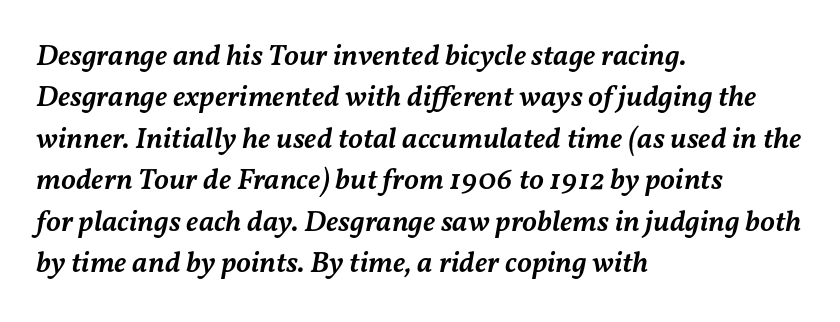
Q: Is the text bold? A: Semi-bold.
Q: Is the text italic (slanted)? A: Yes, it leans right by about 11 degrees.
Q: Is the text underlined? A: No.
Q: How is the paragraph aligned? A: Left-aligned.
Q: Is the spacing between letters normal or unusually wide? A: Normal.
Q: Is the spacing between lines tight, normal or loose? A: Normal.
Q: Width (condensed, normal, or wide)? A: Normal.
Q: Stroke contrast? A: Medium.
Q: x-height? A: Medium.
Q: Monospaced? A: No.
